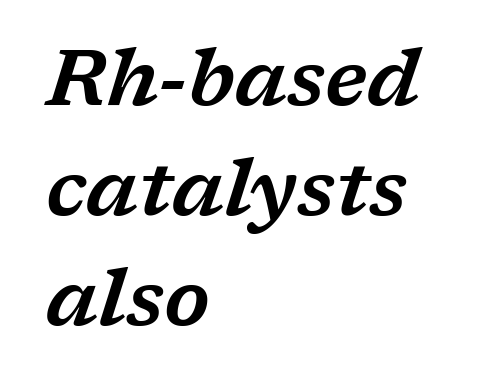
Q: Is the text italic (slanted)? A: Yes, it leans right by about 17 degrees.
Q: Is the typeface a serif or a sans-serif typeface? A: Serif.
Q: Is the text underlined? A: No.
Q: How is the paragraph aligned? A: Left-aligned.
Q: Is the spacing between letters normal or unusually wide? A: Normal.
Q: Is the spacing between lines tight, normal or loose? A: Normal.
Q: Width (condensed, normal, or wide)? A: Wide.
Q: Stroke contrast? A: Low.
Q: x-height? A: Medium.
Q: Monospaced? A: No.
